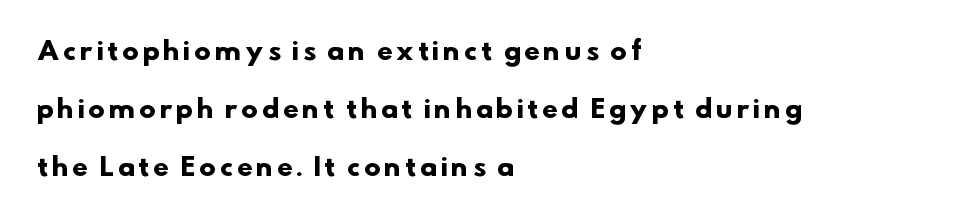
Q: Is the text bold? A: Yes.
Q: Is the text underlined? A: No.
Q: How is the paragraph aligned? A: Left-aligned.
Q: Is the spacing between lines tight, normal or loose? A: Loose.
